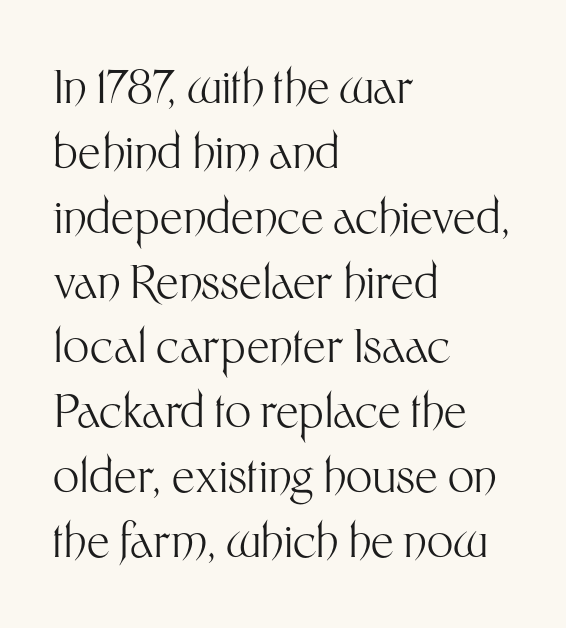
Q: Is the text bold? A: No.
Q: Is the text italic (slanted)? A: No, it is upright.
Q: Is the typeface a serif or a sans-serif typeface? A: Sans-serif.
Q: Is the text underlined? A: No.
Q: How is the paragraph aligned? A: Left-aligned.
Q: Is the spacing between letters normal or unusually wide? A: Normal.
Q: Is the spacing between lines tight, normal or loose? A: Normal.
Q: Width (condensed, normal, or wide)? A: Normal.
Q: Stroke contrast? A: Medium.
Q: x-height? A: Medium.
Q: Monospaced? A: No.
